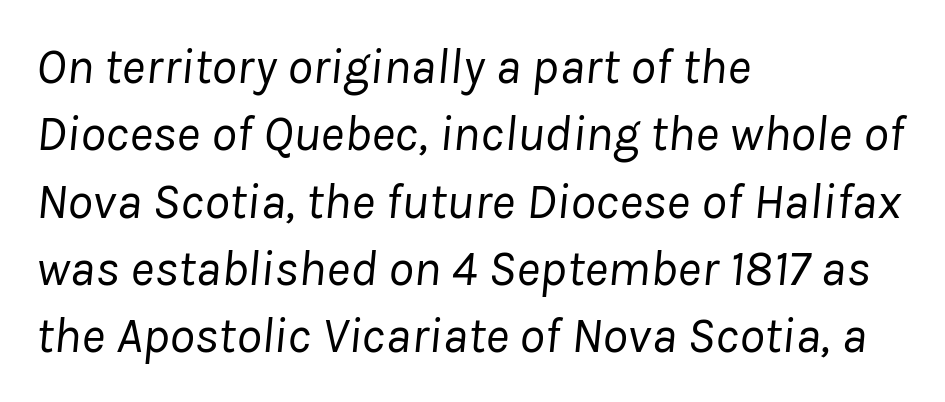
{"italic": "yes", "lean": "right", "slant_degrees": 8, "bold": "no", "weight": "regular", "width": "normal", "stroke_contrast": "low", "x_height": "medium", "monospaced": "no", "underline": "no", "align": "left", "line_spacing": "normal", "line_spacing_ratio": 1.32, "letter_spacing": "normal", "letter_spacing_em": 0.0, "glyph_px": 51}
